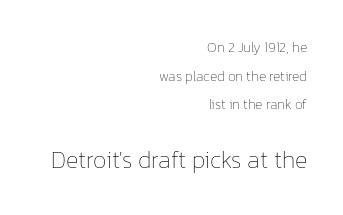
Typesetter's note — lower block bumped up in size, upper block left smaller. Unlike italic type, these characters show no tilt at all. The letterforms sit at book weight or below. The block of text is sparse from top to bottom, with ample space between rows. Caption: standard tracking, unaltered.
